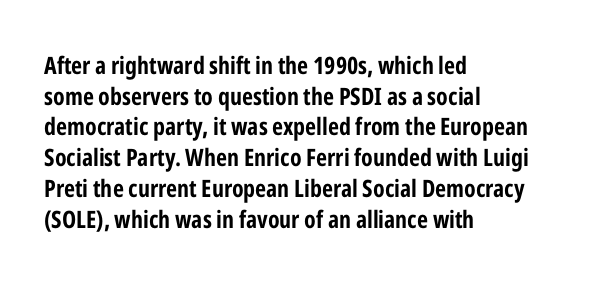
{"italic": "no", "bold": "yes", "underline": "no", "align": "left", "line_spacing": "normal", "line_spacing_ratio": 1.28, "letter_spacing": "normal", "letter_spacing_em": 0.0, "glyph_px": 24}
